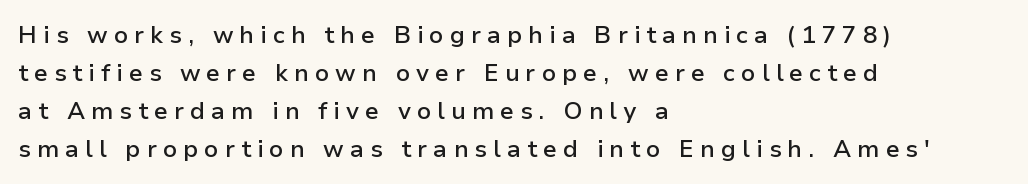
{"italic": "no", "bold": "semi", "underline": "no", "align": "left", "line_spacing": "normal", "line_spacing_ratio": 1.58, "letter_spacing": "wide", "letter_spacing_em": 0.25, "glyph_px": 24}
